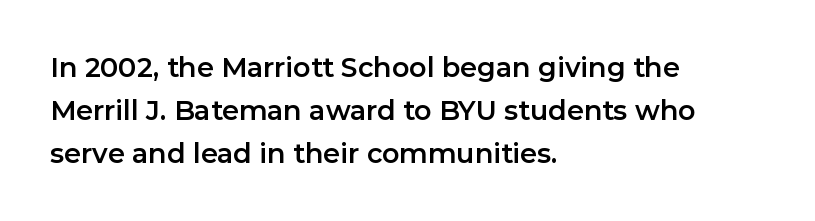
Q: Is the text italic (slanted)? A: No, it is upright.
Q: Is the text underlined? A: No.
Q: How is the paragraph aligned? A: Left-aligned.
Q: Is the spacing between letters normal or unusually wide? A: Normal.
Q: Is the spacing between lines tight, normal or loose? A: Normal.
